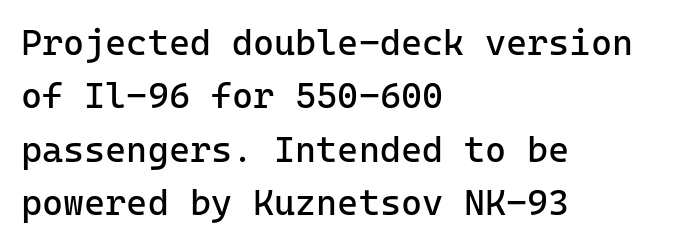
Stem width sits at or under what a default text font uses. This rendering leaves character spacing at its baseline value. Rows of type keep a routine distance in the vertical direction. Leftover space on each line is placed entirely after the last word.
